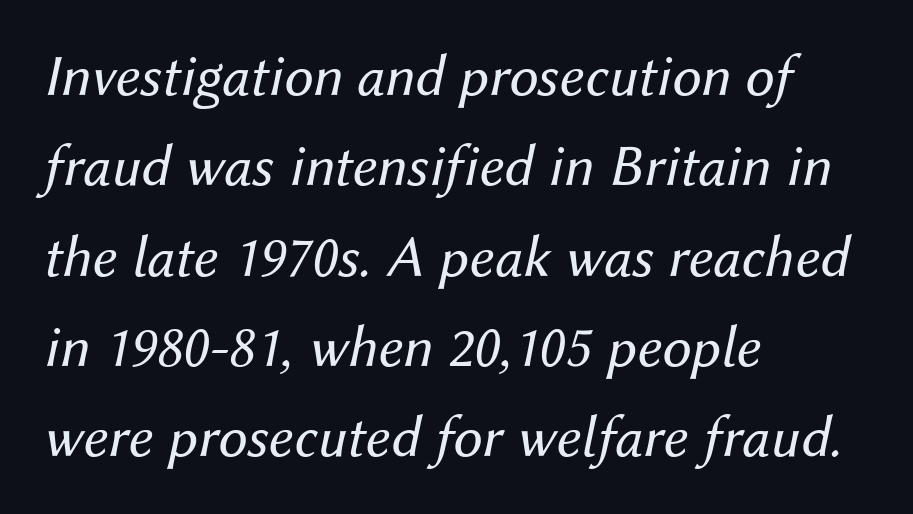
Q: Is the text bold? A: No.
Q: Is the text italic (slanted)? A: Yes, it leans right by about 12 degrees.
Q: Is the text underlined? A: No.
Q: How is the paragraph aligned? A: Left-aligned.
Q: Is the spacing between letters normal or unusually wide? A: Normal.
Q: Is the spacing between lines tight, normal or loose? A: Normal.
Q: Width (condensed, normal, or wide)? A: Normal.
Q: Stroke contrast? A: Medium.
Q: x-height? A: Medium.
Q: Monospaced? A: No.
